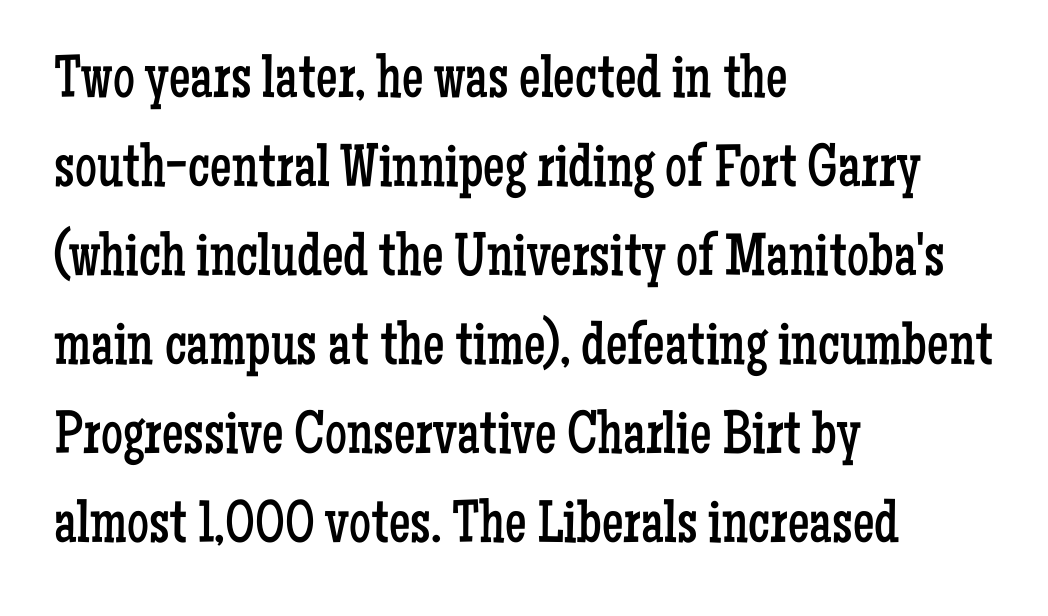
Between one letter and the next there's only the usual sliver of space. The rows are spaced the way most documents space them. You can tell from the footed stems that serif type was used. Notice how the passage keeps a crisp vertical edge on the left only. The strip under each line holds only bare page. The typesetting does not lean heavy: it is not bold.
